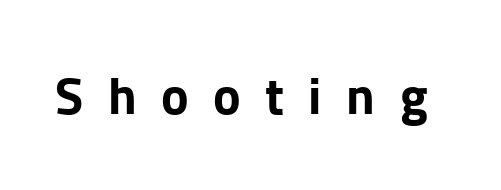
Q: Is the text bold? A: Yes.
Q: Is the text italic (slanted)? A: No, it is upright.
Q: Is the typeface a serif or a sans-serif typeface? A: Sans-serif.
Q: Is the text underlined? A: No.
Q: Is the spacing between letters normal or unusually wide? A: Unusually wide.
Q: Width (condensed, normal, or wide)? A: Normal.
Q: Stroke contrast? A: Low.
Q: x-height? A: Medium.
Q: Monospaced? A: No.
